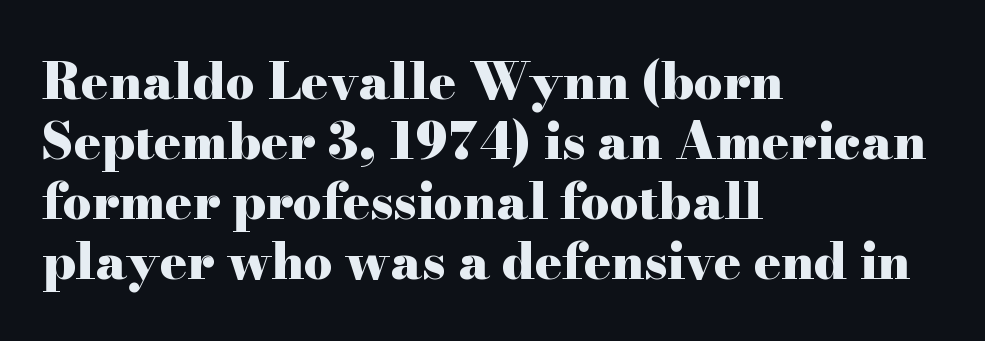
{"serif": "yes", "italic": "no", "bold": "yes", "weight": "heavy", "width": "wide", "stroke_contrast": "high", "x_height": "small", "monospaced": "no", "underline": "no", "align": "left", "line_spacing_ratio": 1.2, "letter_spacing": "normal", "letter_spacing_em": 0.0, "glyph_px": 50}
